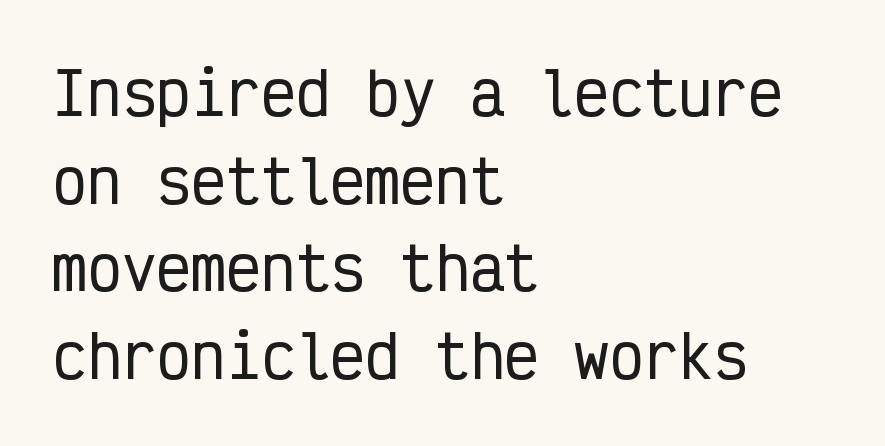
{"serif": "no", "italic": "no", "width": "condensed", "stroke_contrast": "low", "x_height": "medium", "monospaced": "yes", "underline": "no", "align": "left", "line_spacing": "normal", "line_spacing_ratio": 1.51, "letter_spacing": "normal", "letter_spacing_em": 0.0, "glyph_px": 58}
